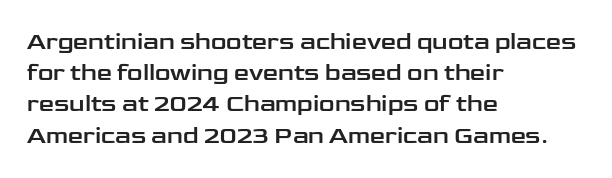
Does the copy run flush right? No — it runs flush left. The font's upright variant was chosen for this text. Descender tails drop into unmarked territory. Reading down the column, the eye jumps a familiar distance to each next line.
